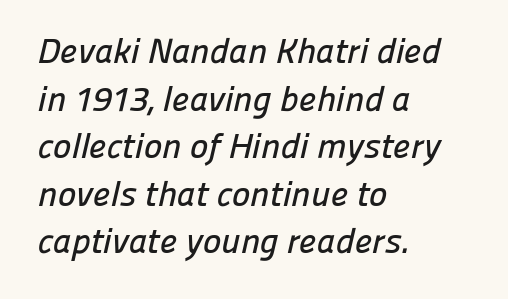
Descenders hang freely into open space. The setting favours the left margin, as ordinary paragraphs usually do. Vertical spacing — default. Spacing verdict: proportional, widths tailored to each character. To sum up the face: it is a sans, with no serifs. How are the letters spaced? Ordinarily, with no added tracking.
